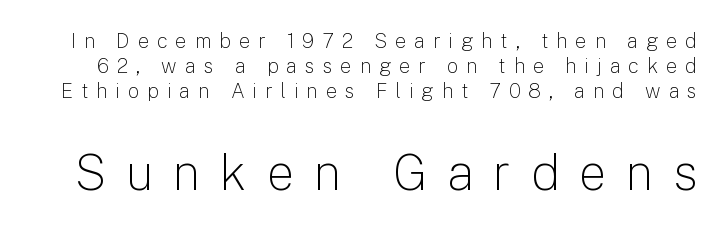
{"serif": "no", "italic": "no", "bold": "no", "weight": "light", "width": "normal", "stroke_contrast": "low", "x_height": "medium", "monospaced": "no", "underline": "no", "line_spacing_ratio": 1.24, "letter_spacing": "wide", "letter_spacing_em": 0.4, "larger_block": "second", "size_ratio": 2.45, "glyph_px": 49}
